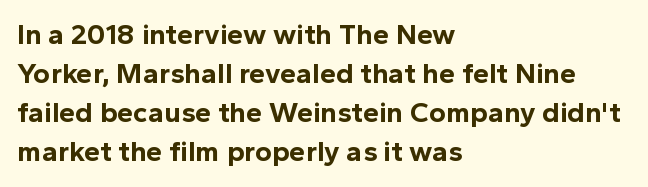
Unmarked baselines from the first word to the last. One-word summary of the alignment: left. Varying glyph widths throughout — classic text-font behaviour. Each glyph is drawn with heavy, bold strokes. Vertical strokes here are truly vertical. Observe the ordinary spacing: letters are neighbours, not strangers.
